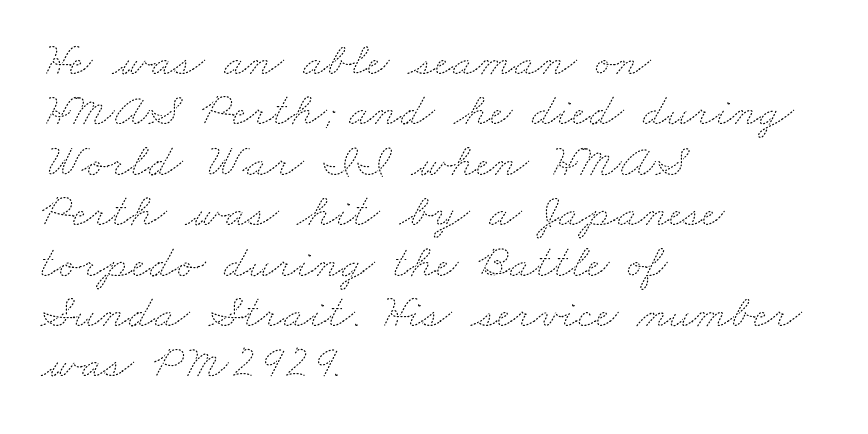
{"bold": "no", "weight": "thin", "width": "wide", "stroke_contrast": "medium", "x_height": "small", "monospaced": "no", "underline": "no", "align": "left", "line_spacing": "tight", "line_spacing_ratio": 1.05, "letter_spacing": "normal", "letter_spacing_em": 0.0, "glyph_px": 48}
